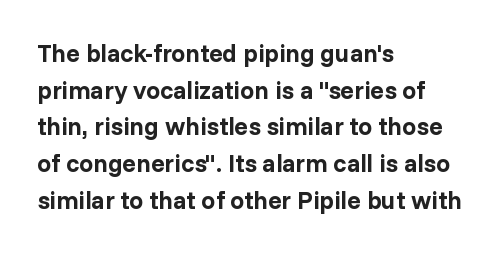
The image shows 25 px bold type, upright; set left-aligned, normal line spacing (1.47x), normal letter spacing, not underlined.
